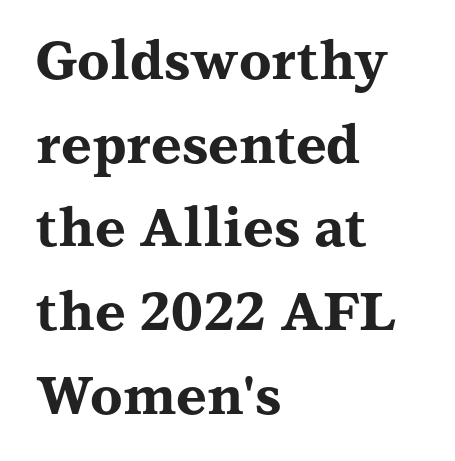
{"serif": "yes", "italic": "no", "bold": "yes", "weight": "bold", "width": "wide", "stroke_contrast": "medium", "x_height": "medium", "monospaced": "no", "underline": "no", "align": "left", "line_spacing": "normal", "line_spacing_ratio": 1.58, "letter_spacing": "normal", "letter_spacing_em": 0.0, "glyph_px": 53}
